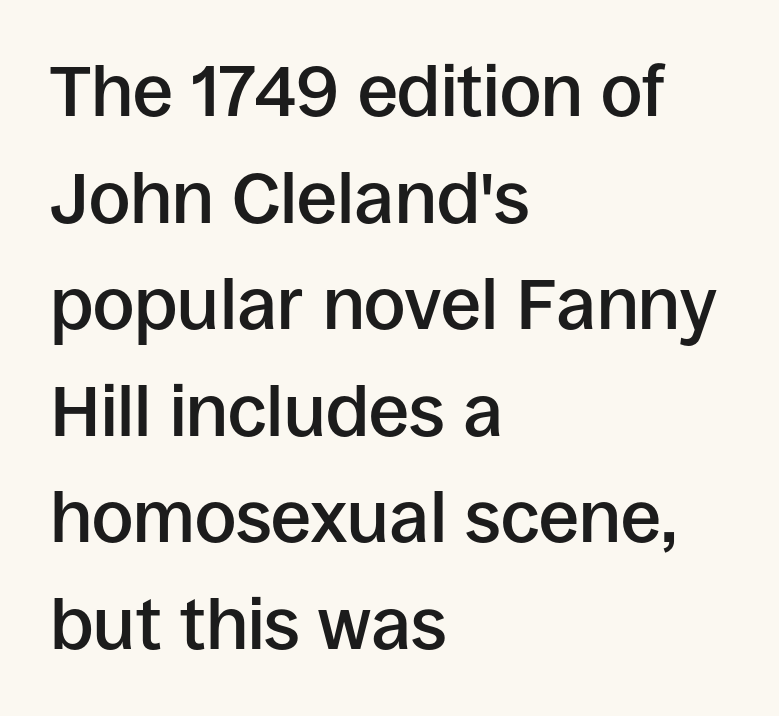
Q: Is the text bold? A: Semi-bold.
Q: Is the text italic (slanted)? A: No, it is upright.
Q: Is the typeface a serif or a sans-serif typeface? A: Sans-serif.
Q: Is the text underlined? A: No.
Q: How is the paragraph aligned? A: Left-aligned.
Q: Is the spacing between letters normal or unusually wide? A: Normal.
Q: Is the spacing between lines tight, normal or loose? A: Normal.
Q: Width (condensed, normal, or wide)? A: Normal.
Q: Stroke contrast? A: Low.
Q: x-height? A: Large.
Q: Monospaced? A: No.
